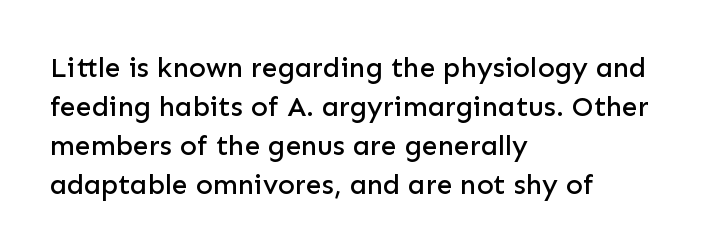
Q: Is the text italic (slanted)? A: No, it is upright.
Q: Is the typeface a serif or a sans-serif typeface? A: Sans-serif.
Q: Is the text underlined? A: No.
Q: How is the paragraph aligned? A: Left-aligned.
Q: Is the spacing between letters normal or unusually wide? A: Normal.
Q: Is the spacing between lines tight, normal or loose? A: Normal.
Q: Width (condensed, normal, or wide)? A: Normal.
Q: Stroke contrast? A: Low.
Q: x-height? A: Medium.
Q: Monospaced? A: No.
